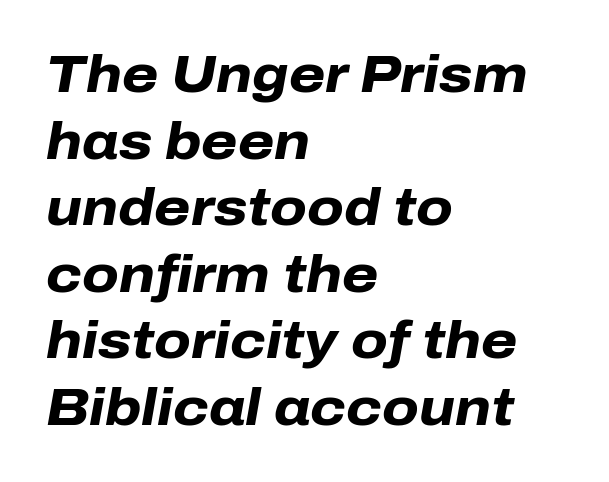
The image shows 52 px heavy type, italic (leaning right); set left-aligned, normal line spacing (1.28x), normal letter spacing, not underlined; low stroke contrast and a medium x-height.
